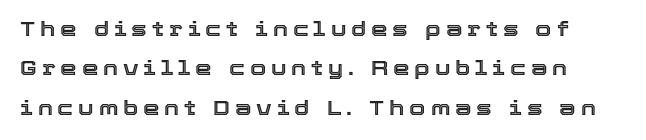
{"italic": "no", "underline": "no", "line_spacing_ratio": 1.88, "letter_spacing": "wide", "letter_spacing_em": 0.23, "glyph_px": 21}
